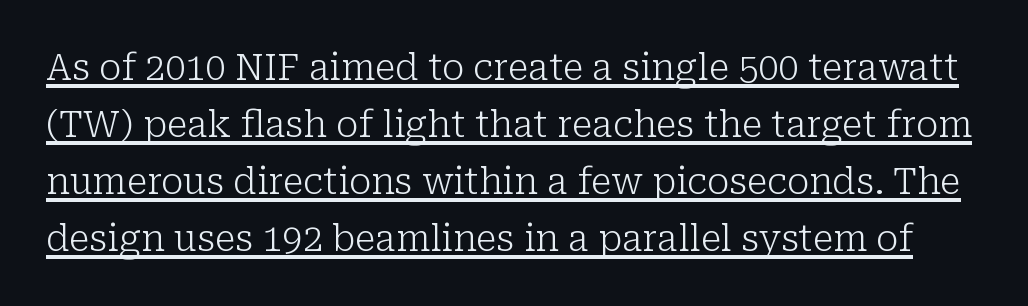
The image shows 36 px light serif type, upright; set normal line spacing (1.58x), normal letter spacing, underlined; low stroke contrast and a medium x-height.
